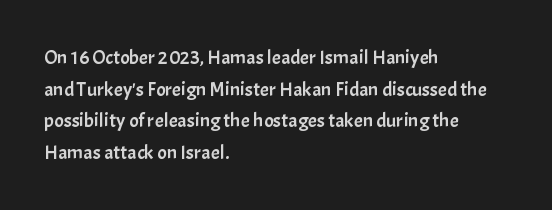
Q: Is the text italic (slanted)? A: No, it is upright.
Q: Is the text underlined? A: No.
Q: How is the paragraph aligned? A: Left-aligned.
Q: Is the spacing between letters normal or unusually wide? A: Normal.
Q: Is the spacing between lines tight, normal or loose? A: Normal.
